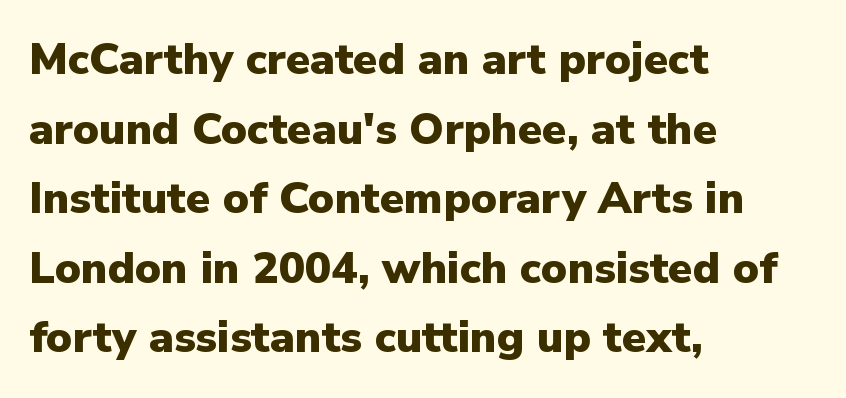
Grotesque or geometric, the face here clearly has no serifs. No extra tracking has been applied to these lines. Notice how descenders clear the ascenders below comfortably — that's standard leading. If you drew a ruler down the left edge, every line would touch it. It's the straight-up-and-down kind of type.
